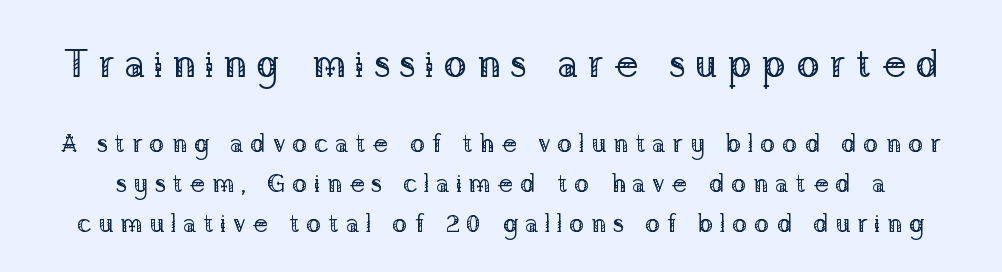
{"serif": "yes", "italic": "no", "bold": "no", "weight": "regular", "width": "normal", "stroke_contrast": "low", "x_height": "medium", "monospaced": "no", "underline": "no", "line_spacing": "normal", "line_spacing_ratio": 1.54, "letter_spacing": "wide", "letter_spacing_em": 0.24, "larger_block": "first", "size_ratio": 1.5, "glyph_px": 39}
